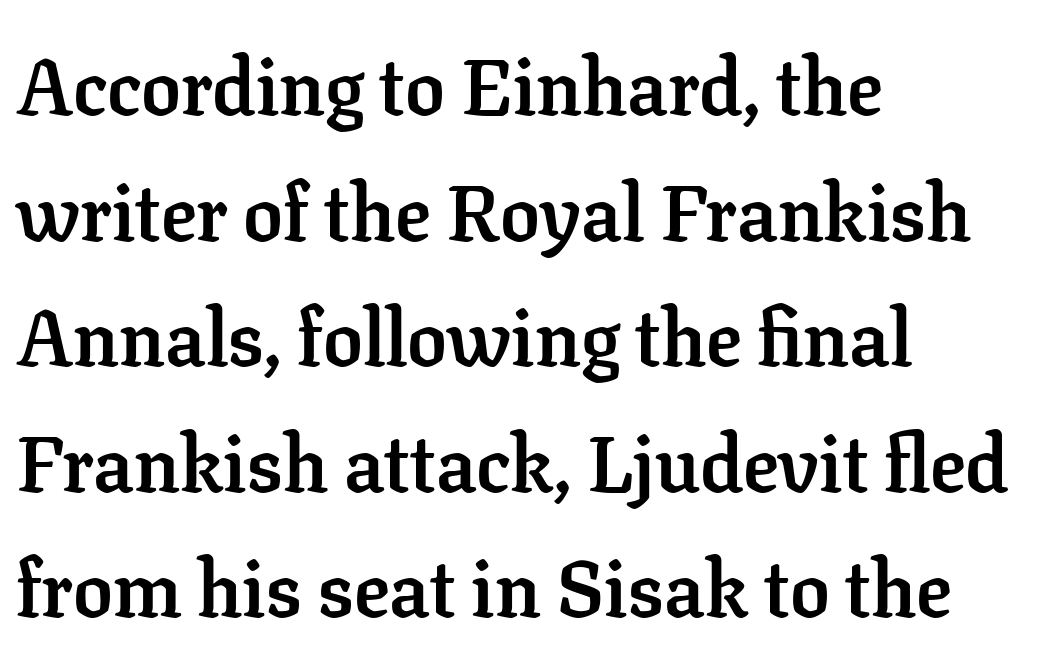
The image shows 79 px semibold serif type, upright; set left-aligned, normal line spacing (1.59x), normal letter spacing, not underlined; low stroke contrast and a medium x-height.
